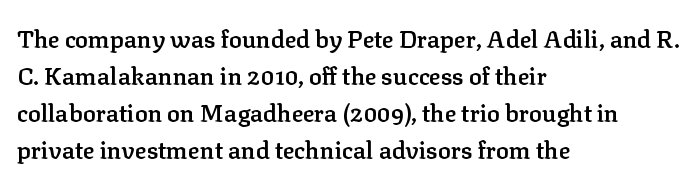
Q: Is the text bold? A: Semi-bold.
Q: Is the text italic (slanted)? A: No, it is upright.
Q: Is the text underlined? A: No.
Q: How is the paragraph aligned? A: Left-aligned.
Q: Is the spacing between letters normal or unusually wide? A: Normal.
Q: Is the spacing between lines tight, normal or loose? A: Normal.
